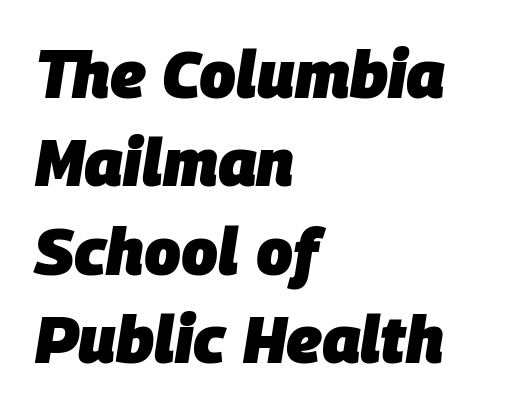
This is heavy type, rendered in bold. Is this a fixed-width face? No — the glyphs have proportional, varying widths. The passage shown leans; its letterforms are oblique. Alignment: flush left. Regarding leading, the lines here are spaced in the standard way. Glyph-to-glyph distance matches everyday printed text.
